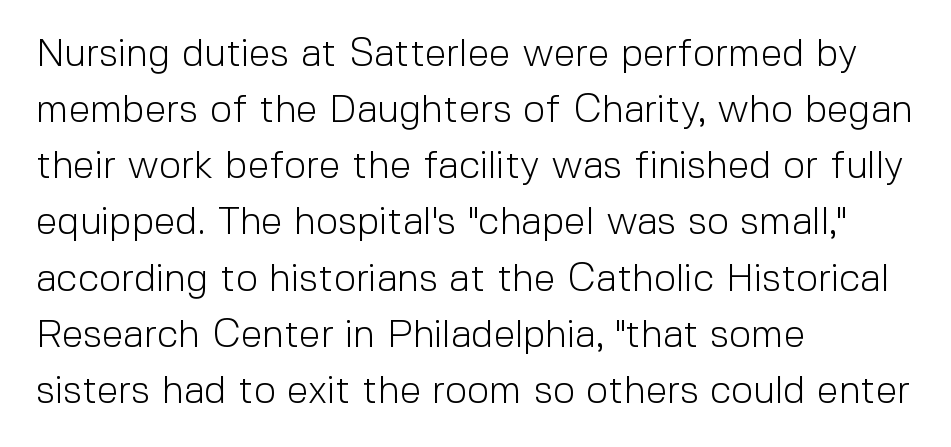
Q: Is the text bold? A: No.
Q: Is the text italic (slanted)? A: No, it is upright.
Q: Is the typeface a serif or a sans-serif typeface? A: Sans-serif.
Q: Is the text underlined? A: No.
Q: How is the paragraph aligned? A: Left-aligned.
Q: Is the spacing between letters normal or unusually wide? A: Normal.
Q: Is the spacing between lines tight, normal or loose? A: Normal.
Q: Width (condensed, normal, or wide)? A: Normal.
Q: x-height? A: Medium.
Q: Monospaced? A: No.
